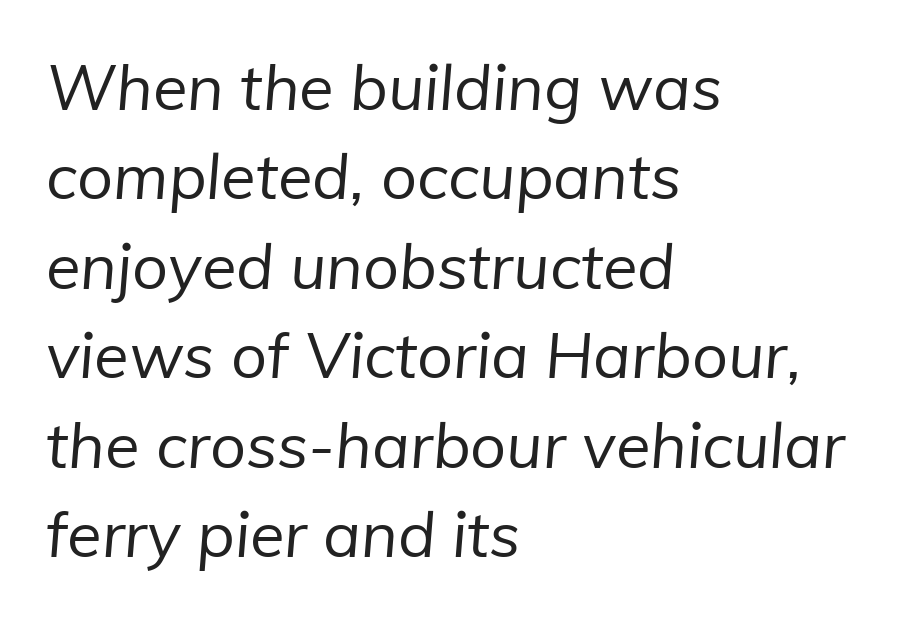
The font sits on the lighter half of the weight spectrum, regular included. Evenly set lines give the paragraph a standard silhouette. The face used here is rendered with its standard letterfit. These lines are composed in type without serifs. This rendering uses left alignment, leaving the right contour irregular. Note the varied advance widths — an 'i' is clearly narrower than an 'm'.
